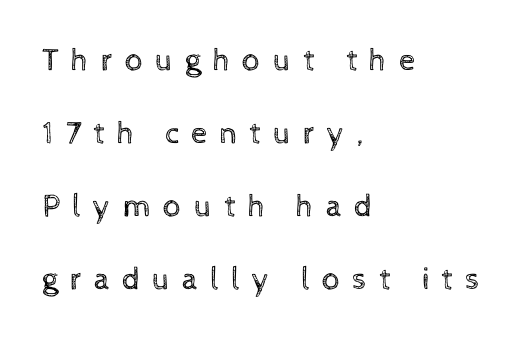
{"italic": "no", "bold": "no", "weight": "regular", "width": "normal", "x_height": "medium", "monospaced": "no", "underline": "no", "align": "left", "line_spacing": "loose", "line_spacing_ratio": 2.28, "letter_spacing": "wide", "letter_spacing_em": 0.37, "glyph_px": 32}
